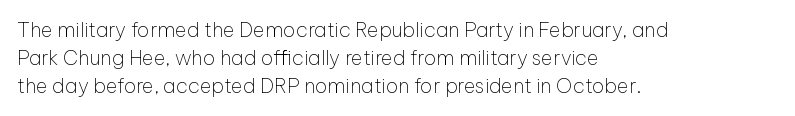
Q: Is the text bold? A: No.
Q: Is the text italic (slanted)? A: No, it is upright.
Q: Is the text underlined? A: No.
Q: How is the paragraph aligned? A: Left-aligned.
Q: Is the spacing between letters normal or unusually wide? A: Normal.
Q: Is the spacing between lines tight, normal or loose? A: Normal.
